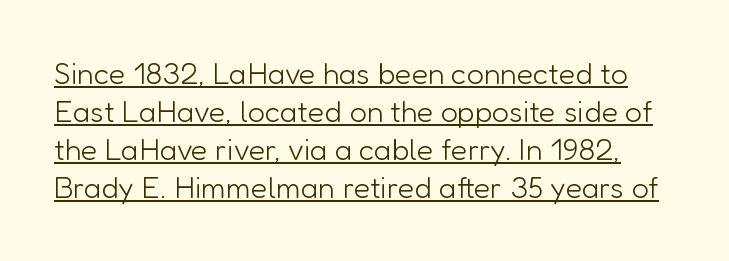
{"serif": "no", "italic": "no", "bold": "no", "weight": "light", "width": "normal", "stroke_contrast": "low", "x_height": "medium", "monospaced": "no", "underline": "yes", "line_spacing": "normal", "line_spacing_ratio": 1.27, "letter_spacing": "normal", "letter_spacing_em": 0.0, "glyph_px": 30}
